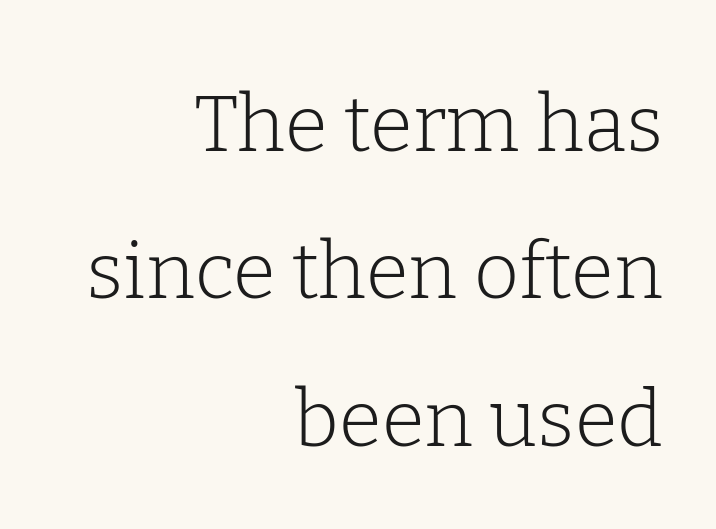
Horizontally, the lines are justified to the trailing edge only. The letters look calm and open, with moderate or lighter stems. Inter-character spacing is left at the font's built-in metrics. The words here are not underlined.
